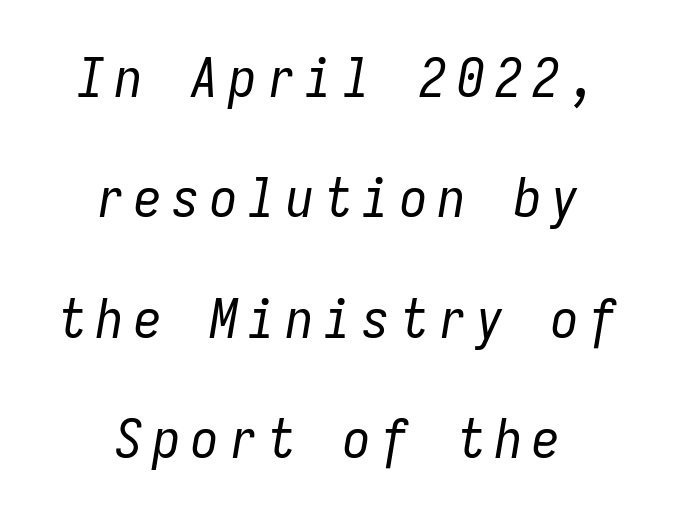
The image shows 55 px regular-weight, condensed type, italic (leaning right), monospaced; set centered, loose line spacing (2.19x), not underlined; low stroke contrast and a medium x-height.
